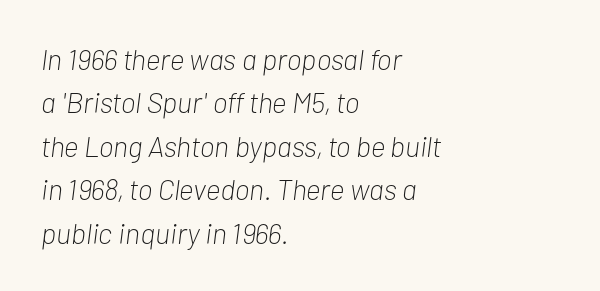
Q: Is the text bold? A: No.
Q: Is the text italic (slanted)? A: Yes, it leans right by about 7 degrees.
Q: Is the text underlined? A: No.
Q: How is the paragraph aligned? A: Left-aligned.
Q: Is the spacing between letters normal or unusually wide? A: Normal.
Q: Is the spacing between lines tight, normal or loose? A: Normal.
Q: Width (condensed, normal, or wide)? A: Condensed.
Q: Stroke contrast? A: Low.
Q: x-height? A: Medium.
Q: Monospaced? A: No.
